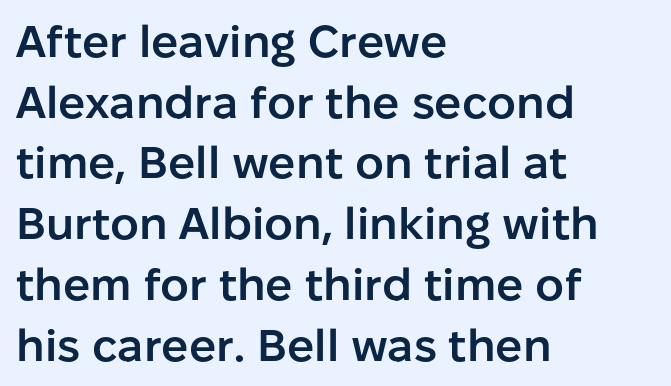
A somewhat darkened texture: the type is semibold rather than bold. Vertically, the passage feels balanced, rows spaced as you'd expect. The rendering anchors every line to the left-hand side. Is the letter spacing exaggerated? No — it looks like the ordinary default. These lines were composed using upright roman letters. The rendering uses natural spacing where letterforms have individual widths.
